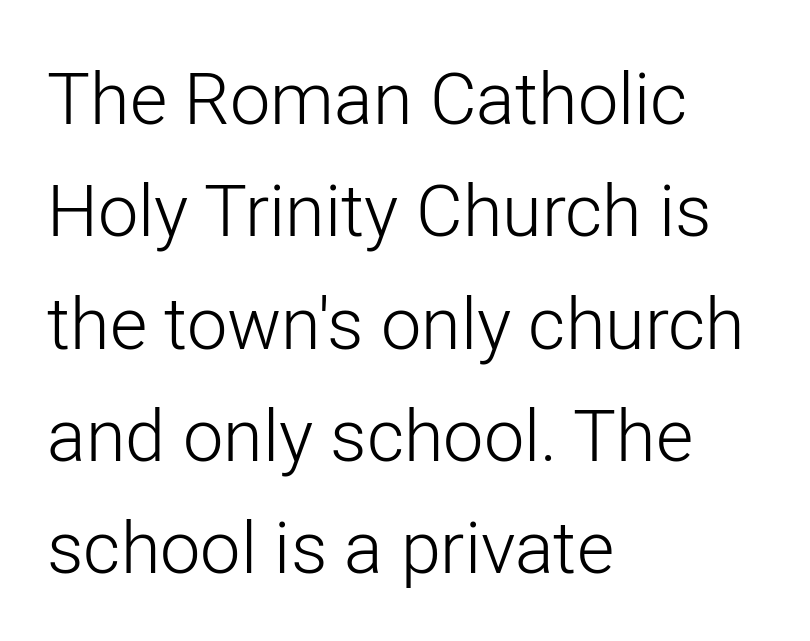
Q: Is the text bold? A: No.
Q: Is the text italic (slanted)? A: No, it is upright.
Q: Is the typeface a serif or a sans-serif typeface? A: Sans-serif.
Q: Is the text underlined? A: No.
Q: How is the paragraph aligned? A: Left-aligned.
Q: Is the spacing between letters normal or unusually wide? A: Normal.
Q: Is the spacing between lines tight, normal or loose? A: Normal.
Q: Width (condensed, normal, or wide)? A: Normal.
Q: Stroke contrast? A: Low.
Q: x-height? A: Medium.
Q: Monospaced? A: No.
